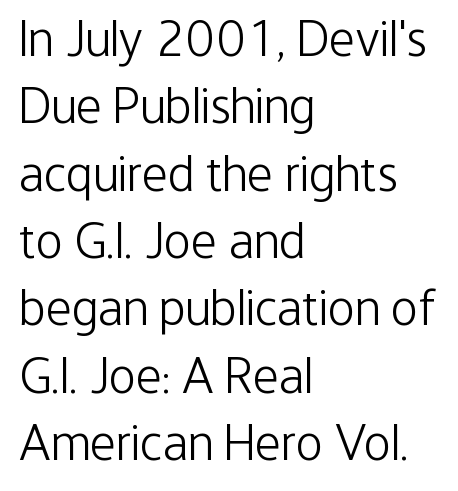
The image shows 51 px light, condensed sans-serif type, upright; set left-aligned, normal line spacing (1.32x), normal letter spacing, not underlined; low stroke contrast and a medium x-height.
